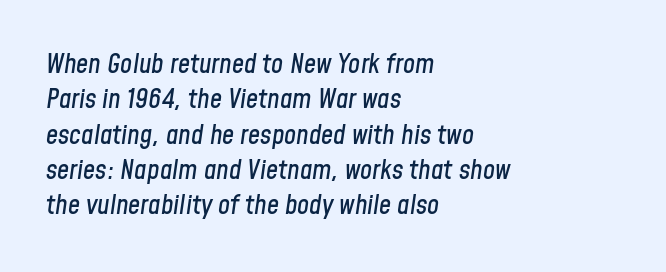
The image shows 27 px text type, italic (leaning right); set left-aligned, normal line spacing (1.31x), normal letter spacing, not underlined.
